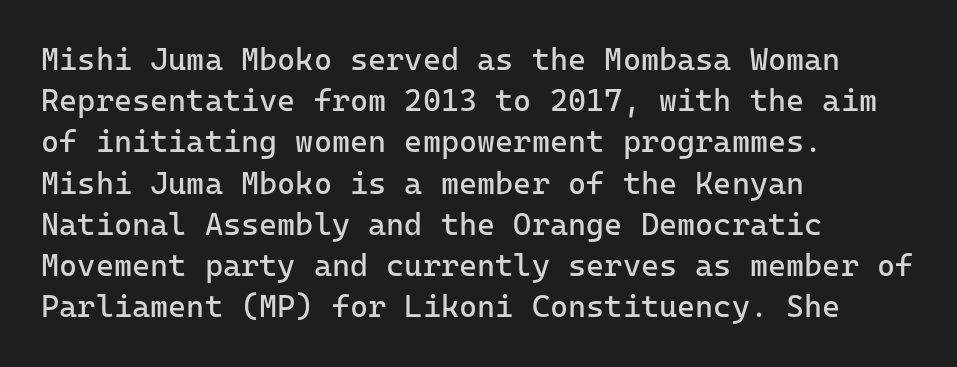
Q: Is the text bold? A: No.
Q: Is the text italic (slanted)? A: No, it is upright.
Q: Is the typeface a serif or a sans-serif typeface? A: Sans-serif.
Q: Is the text underlined? A: No.
Q: How is the paragraph aligned? A: Left-aligned.
Q: Is the spacing between letters normal or unusually wide? A: Normal.
Q: Is the spacing between lines tight, normal or loose? A: Normal.
Q: Width (condensed, normal, or wide)? A: Normal.
Q: Stroke contrast? A: Low.
Q: x-height? A: Medium.
